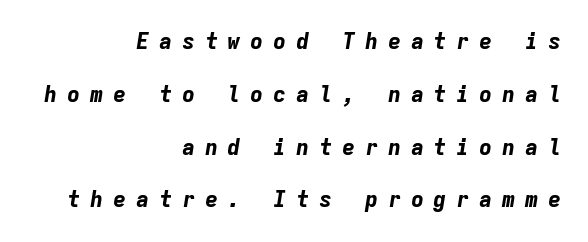
{"italic": "yes", "lean": "right", "slant_degrees": 9, "bold": "yes", "underline": "no", "align": "right", "line_spacing": "loose", "line_spacing_ratio": 2.4, "letter_spacing": "wide", "letter_spacing_em": 0.44, "glyph_px": 22}
